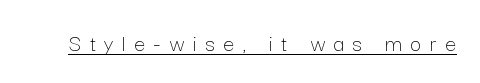
{"italic": "no", "bold": "no", "underline": "yes", "letter_spacing": "wide", "letter_spacing_em": 0.34, "glyph_px": 25}
